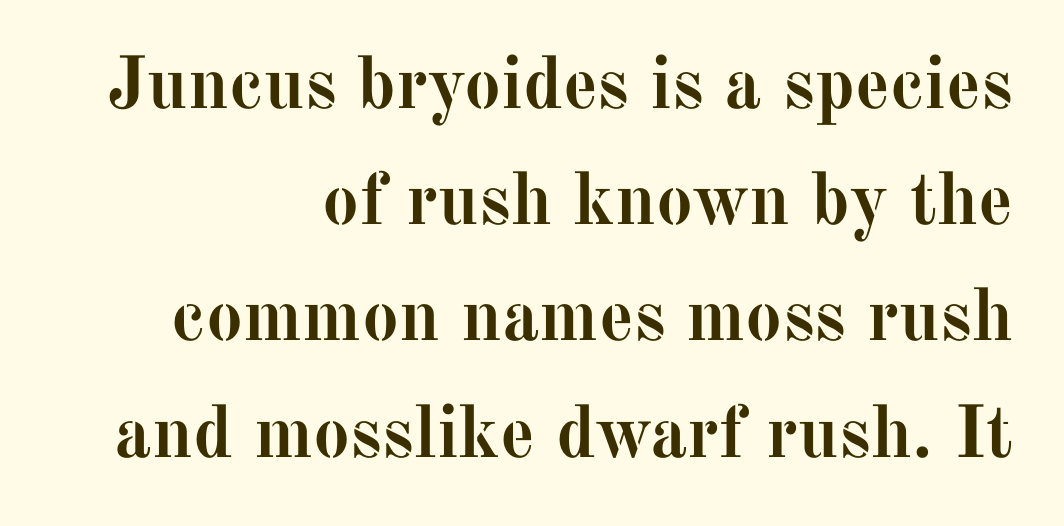
The image shows 74 px semibold serif type, upright; set right-aligned, normal line spacing (1.57x), normal letter spacing, not underlined; medium stroke contrast and a medium x-height.
